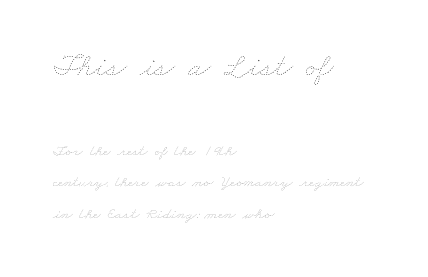
{"bold": "no", "weight": "thin", "width": "wide", "stroke_contrast": "low", "x_height": "small", "monospaced": "no", "underline": "no", "align": "left", "line_spacing": "loose", "line_spacing_ratio": 1.96, "letter_spacing": "normal", "letter_spacing_em": 0.0, "larger_block": "first", "size_ratio": 2.06, "glyph_px": 33}
